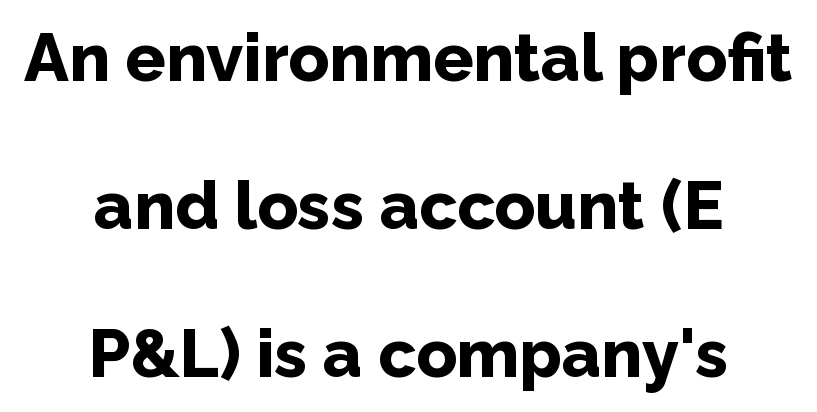
{"serif": "no", "italic": "no", "bold": "yes", "weight": "bold", "width": "normal", "stroke_contrast": "low", "x_height": "medium", "monospaced": "no", "underline": "no", "align": "center", "line_spacing": "loose", "line_spacing_ratio": 2.21, "letter_spacing": "normal", "letter_spacing_em": 0.0, "glyph_px": 67}
